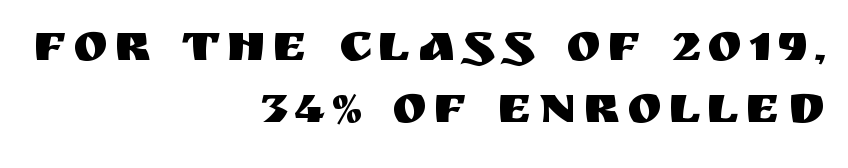
The image shows 53 px sans-serif type, upright; set right-aligned, line spacing 1.17x, not underlined; medium stroke contrast and a large x-height.
